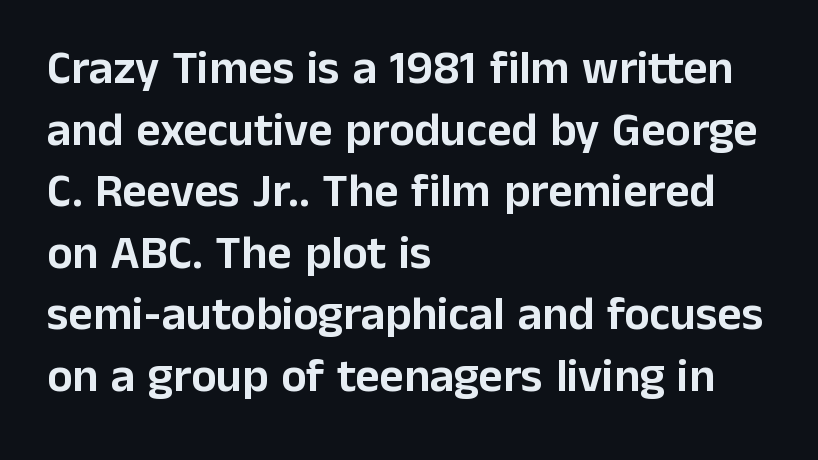
{"serif": "no", "italic": "no", "width": "normal", "stroke_contrast": "low", "x_height": "medium", "monospaced": "no", "underline": "no", "align": "left", "line_spacing": "normal", "line_spacing_ratio": 1.31, "letter_spacing": "normal", "letter_spacing_em": 0.0, "glyph_px": 47}
